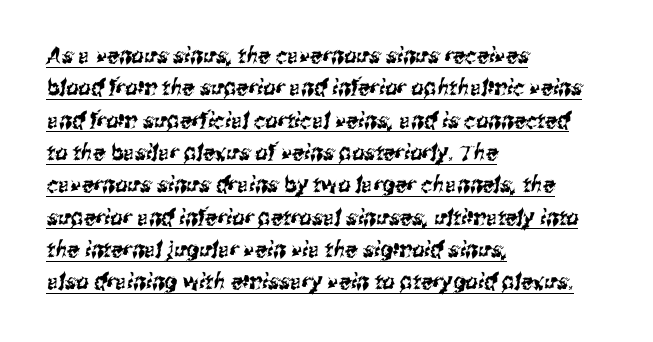
Q: Is the text underlined? A: Yes.
Q: How is the paragraph aligned? A: Left-aligned.
Q: Is the spacing between letters normal or unusually wide? A: Normal.
Q: Is the spacing between lines tight, normal or loose? A: Normal.
